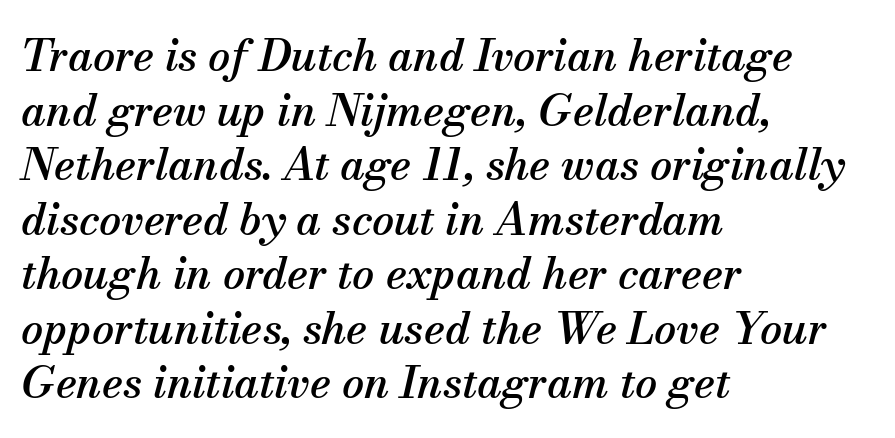
The image shows 44 px serif type, italic (leaning right); set left-aligned, line spacing 1.24x, normal letter spacing, not underlined; medium stroke contrast and a small x-height.
